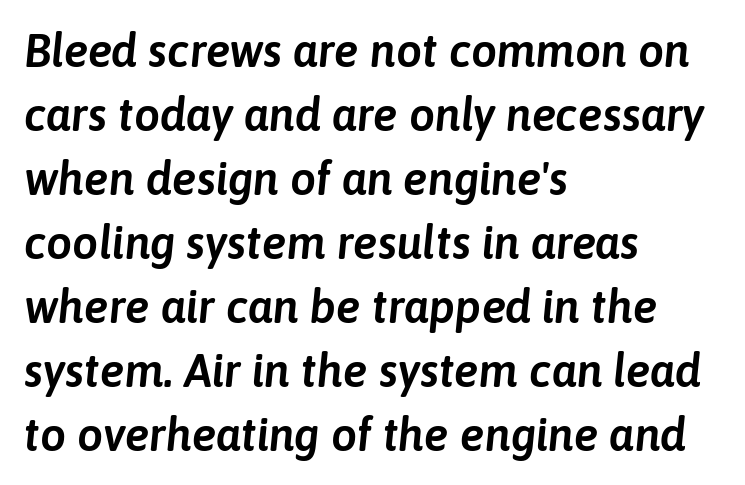
Observe the lean: these are italic letterforms. You could not count columns in this text — the font is proportionally spaced. Each new line begins a customary step beneath the previous one. There is no visible air inserted between adjacent glyphs.
